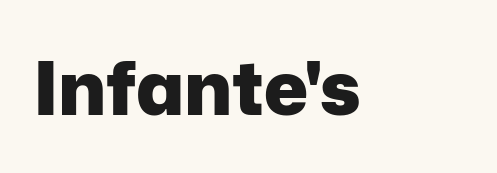
Q: Is the text bold? A: Yes.
Q: Is the text italic (slanted)? A: No, it is upright.
Q: Is the typeface a serif or a sans-serif typeface? A: Sans-serif.
Q: Is the text underlined? A: No.
Q: Is the spacing between letters normal or unusually wide? A: Normal.
Q: Width (condensed, normal, or wide)? A: Normal.
Q: Stroke contrast? A: Low.
Q: x-height? A: Medium.
Q: Monospaced? A: No.
